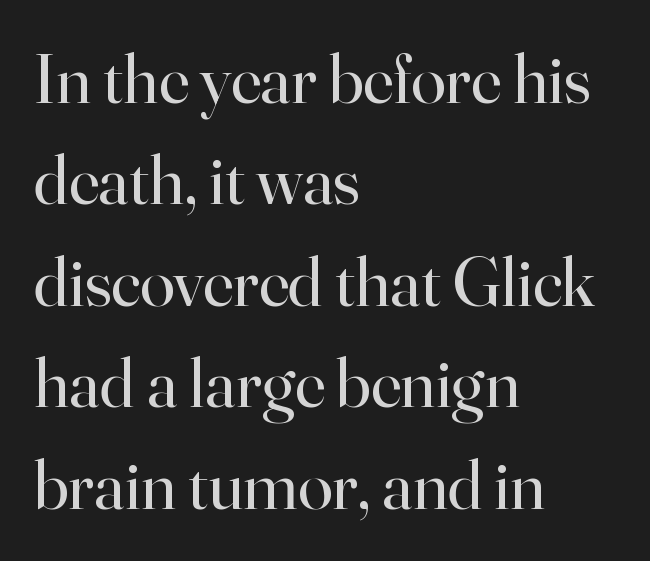
{"serif": "yes", "italic": "no", "bold": "no", "weight": "regular", "width": "normal", "stroke_contrast": "high", "x_height": "small", "monospaced": "no", "underline": "no", "align": "left", "line_spacing": "normal", "line_spacing_ratio": 1.45, "letter_spacing": "normal", "letter_spacing_em": 0.0, "glyph_px": 70}
